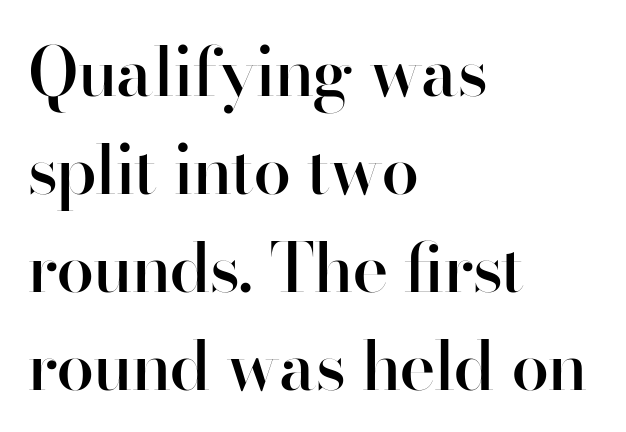
{"serif": "no", "italic": "no", "bold": "semi", "weight": "semibold", "width": "normal", "stroke_contrast": "high", "x_height": "small", "monospaced": "no", "underline": "no", "align": "left", "line_spacing": "normal", "line_spacing_ratio": 1.44, "letter_spacing": "normal", "letter_spacing_em": 0.0, "glyph_px": 68}
